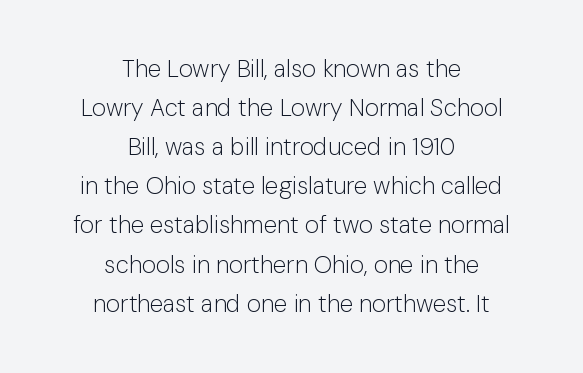
Weight: not bold — regular or lighter. The paragraph shown floats in the horizontal middle. Any mark beneath the type? The region is blank. Vertically, the passage feels balanced, rows spaced as you'd expect. Each word holds together tightly as a unit, with standard inter-letter gaps.
